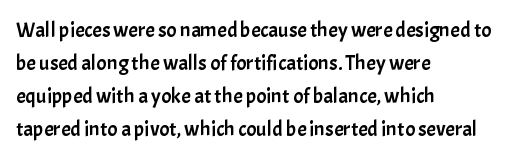
The image shows 21 px text type, upright; set left-aligned, normal line spacing (1.57x), normal letter spacing, not underlined.
